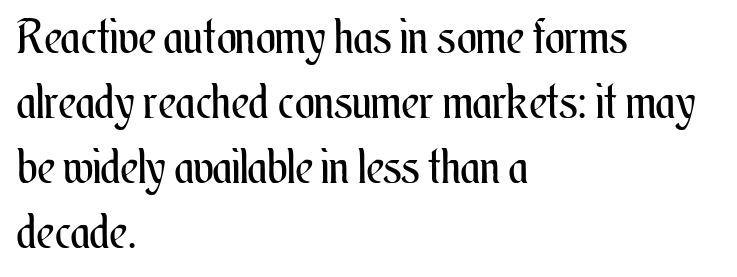
Q: Is the text bold? A: No.
Q: Is the text italic (slanted)? A: No, it is upright.
Q: Is the text underlined? A: No.
Q: How is the paragraph aligned? A: Left-aligned.
Q: Is the spacing between letters normal or unusually wide? A: Normal.
Q: Is the spacing between lines tight, normal or loose? A: Normal.
Q: Width (condensed, normal, or wide)? A: Condensed.
Q: Stroke contrast? A: Medium.
Q: x-height? A: Small.
Q: Monospaced? A: No.
